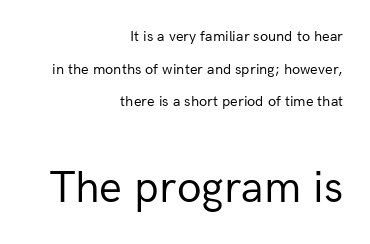
What kind of face is this? One without serifs — a sans. The letterforms sit shoulder to shoulder at normal distance. This layout puts the modest block above and the oversized block below. Vertical stems look standard width or narrower in stroke.
